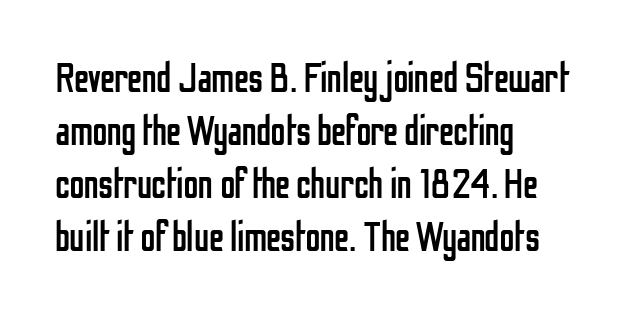
The image shows 42 px regular-weight, condensed sans-serif type, upright; set left-aligned, normal line spacing (1.26x), normal letter spacing, not underlined; low stroke contrast and a medium x-height.
